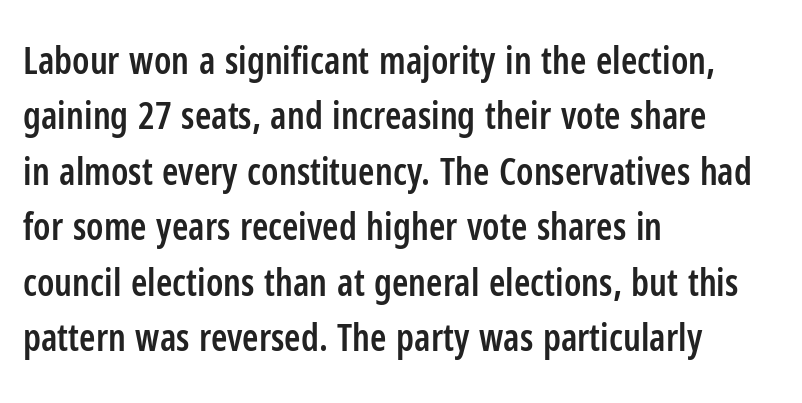
Q: Is the text bold? A: Semi-bold.
Q: Is the text italic (slanted)? A: No, it is upright.
Q: Is the typeface a serif or a sans-serif typeface? A: Sans-serif.
Q: Is the text underlined? A: No.
Q: How is the paragraph aligned? A: Left-aligned.
Q: Is the spacing between letters normal or unusually wide? A: Normal.
Q: Is the spacing between lines tight, normal or loose? A: Normal.
Q: Width (condensed, normal, or wide)? A: Condensed.
Q: Stroke contrast? A: Low.
Q: x-height? A: Medium.
Q: Monospaced? A: No.
